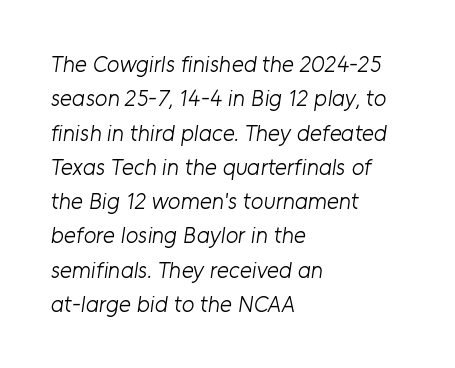
{"bold": "no", "underline": "no", "align": "left", "line_spacing": "normal", "line_spacing_ratio": 1.49, "letter_spacing": "normal", "letter_spacing_em": 0.0, "glyph_px": 23}
